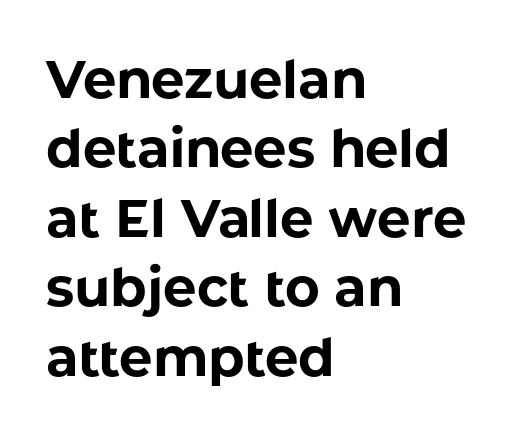
Q: Is the text bold? A: Yes.
Q: Is the text italic (slanted)? A: No, it is upright.
Q: Is the typeface a serif or a sans-serif typeface? A: Sans-serif.
Q: Is the text underlined? A: No.
Q: How is the paragraph aligned? A: Left-aligned.
Q: Is the spacing between letters normal or unusually wide? A: Normal.
Q: Is the spacing between lines tight, normal or loose? A: Normal.
Q: Width (condensed, normal, or wide)? A: Normal.
Q: Stroke contrast? A: Low.
Q: x-height? A: Medium.
Q: Monospaced? A: No.
